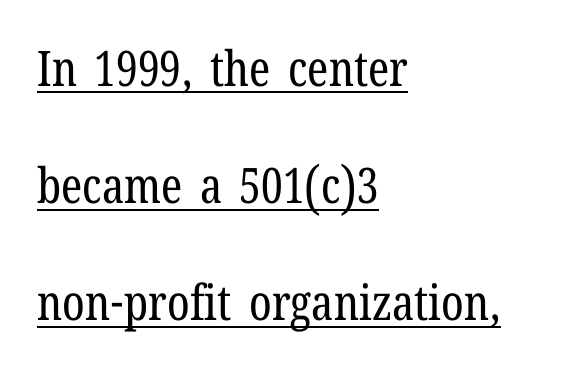
The image shows 49 px regular-weight, condensed serif type, upright; set left-aligned, loose line spacing (2.39x), normal letter spacing, underlined; low stroke contrast and a medium x-height.
